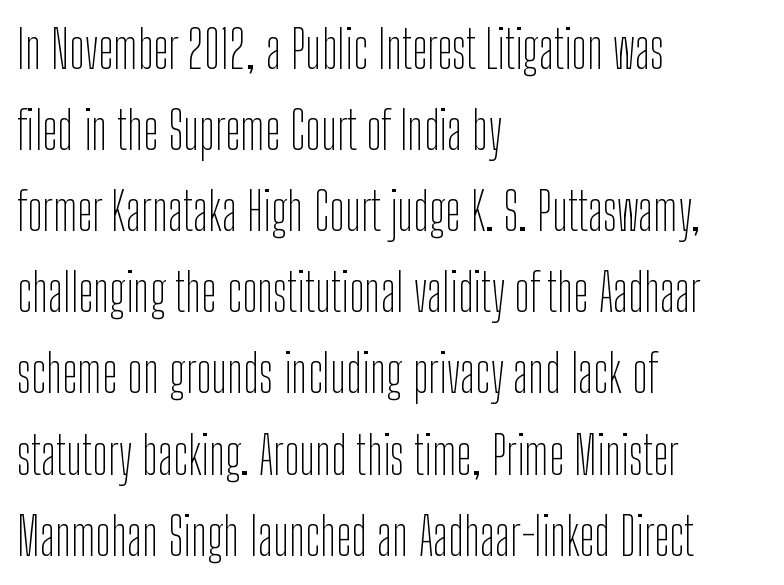
Q: Is the text bold? A: No.
Q: Is the text italic (slanted)? A: No, it is upright.
Q: Is the typeface a serif or a sans-serif typeface? A: Sans-serif.
Q: Is the text underlined? A: No.
Q: How is the paragraph aligned? A: Left-aligned.
Q: Is the spacing between letters normal or unusually wide? A: Normal.
Q: Is the spacing between lines tight, normal or loose? A: Normal.
Q: Width (condensed, normal, or wide)? A: Condensed.
Q: Stroke contrast? A: Low.
Q: x-height? A: Medium.
Q: Monospaced? A: No.
